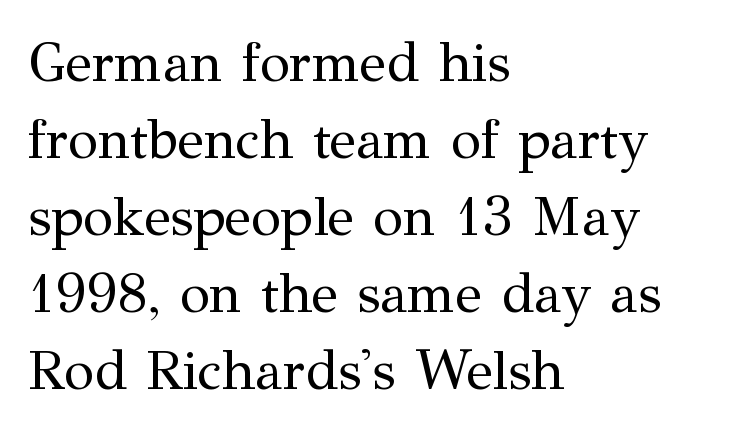
Any mark beneath the type? The region is blank. The typography opts for an upright posture over an oblique one. This sample uses plain, unmodified letter spacing. Letters have the restrained weight of plain body copy at most. Varying glyph widths throughout — classic text-font behaviour. The typeface chosen for these lines features serifs.
